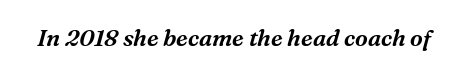
The image shows 23 px text type, italic (leaning right); set normal letter spacing, not underlined.
